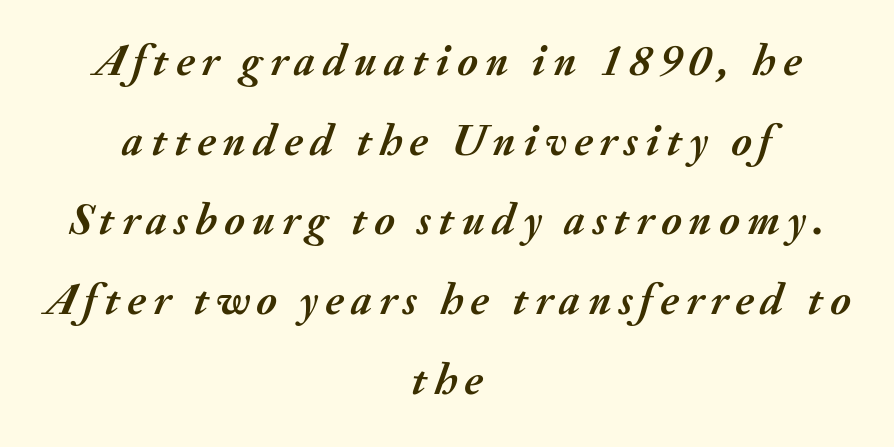
Q: Is the text bold? A: Yes.
Q: Is the text italic (slanted)? A: Yes, it leans right by about 20 degrees.
Q: Is the text underlined? A: No.
Q: How is the paragraph aligned? A: Centered.
Q: Width (condensed, normal, or wide)? A: Normal.
Q: Stroke contrast? A: Medium.
Q: x-height? A: Small.
Q: Monospaced? A: No.
